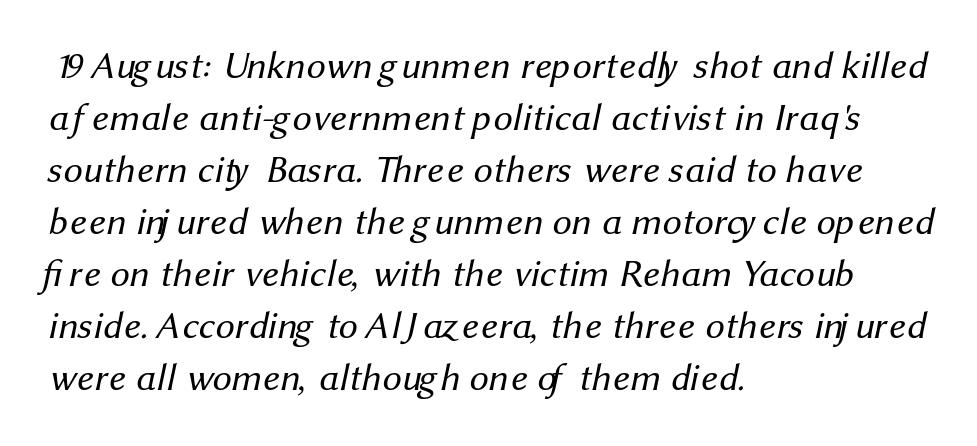
Q: Is the text bold? A: No.
Q: Is the typeface a serif or a sans-serif typeface? A: Sans-serif.
Q: Is the text underlined? A: No.
Q: How is the paragraph aligned? A: Left-aligned.
Q: Is the spacing between letters normal or unusually wide? A: Normal.
Q: Is the spacing between lines tight, normal or loose? A: Normal.
Q: Width (condensed, normal, or wide)? A: Normal.
Q: Stroke contrast? A: Medium.
Q: x-height? A: Medium.
Q: Monospaced? A: No.
